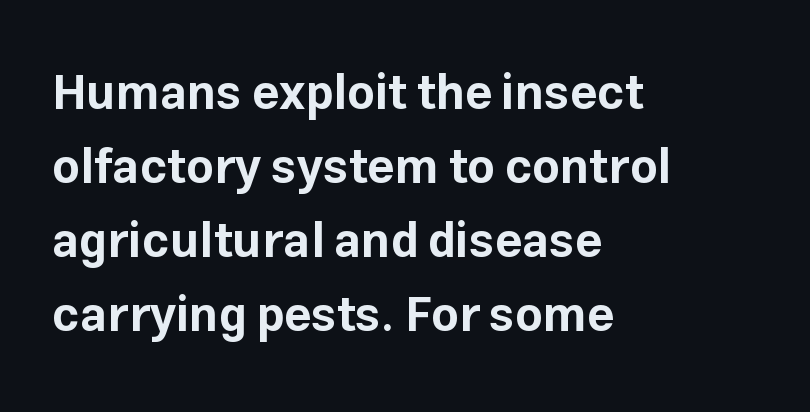
Q: Is the text bold? A: Yes.
Q: Is the text italic (slanted)? A: No, it is upright.
Q: Is the typeface a serif or a sans-serif typeface? A: Sans-serif.
Q: Is the text underlined? A: No.
Q: How is the paragraph aligned? A: Left-aligned.
Q: Is the spacing between letters normal or unusually wide? A: Normal.
Q: Is the spacing between lines tight, normal or loose? A: Normal.
Q: Width (condensed, normal, or wide)? A: Normal.
Q: Stroke contrast? A: Low.
Q: x-height? A: Medium.
Q: Monospaced? A: No.
